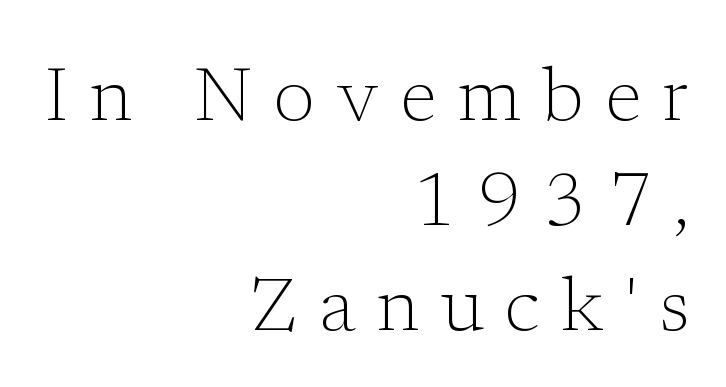
{"serif": "yes", "italic": "no", "bold": "no", "weight": "light", "width": "normal", "stroke_contrast": "low", "x_height": "medium", "monospaced": "no", "underline": "no", "align": "right", "line_spacing": "normal", "line_spacing_ratio": 1.38, "letter_spacing": "wide", "letter_spacing_em": 0.28, "glyph_px": 76}
